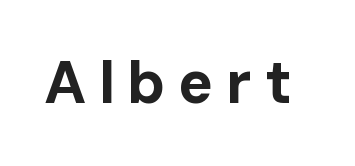
The image shows 59 px bold sans-serif type, upright; set unusually wide letter spacing (+0.21 em), not underlined; low stroke contrast and a medium x-height.
